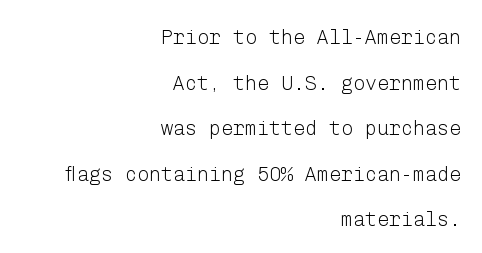
Where is the straight margin? On the right. In terms of posture, this sample is upright. Successive baselines arrive slowly, with a big drop between each. No letter is thick-stroked: the sample isn't bold. Spacing between characters is what you'd get straight out of the box. Quick note: underline off.
